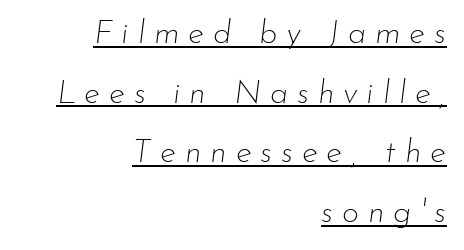
The image shows 33 px thin type, italic (leaning right); set right-aligned, line spacing 1.81x, unusually wide letter spacing (+0.27 em), underlined; low stroke contrast and a small x-height.
